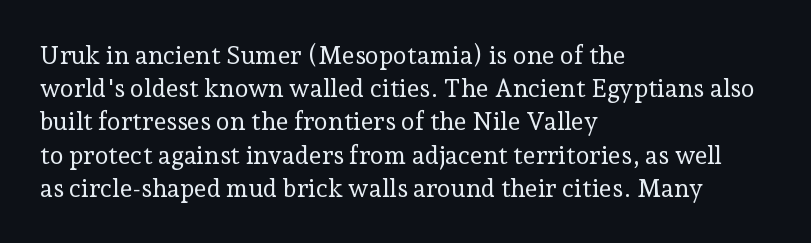
These lines sit exactly where default settings would place them. Decoration check: the copy has no underline. The typeface has the unassuming heft of standard copy or less. Horizontal alignment here is leftward, the default for most running prose.
